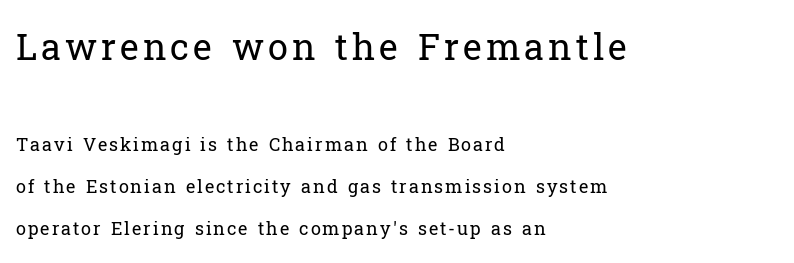
The image shows 36 px regular-weight serif type, upright; set left-aligned, loose line spacing (2.34x), not underlined; the first (top) block is 2.0x larger; low stroke contrast and a medium x-height.
